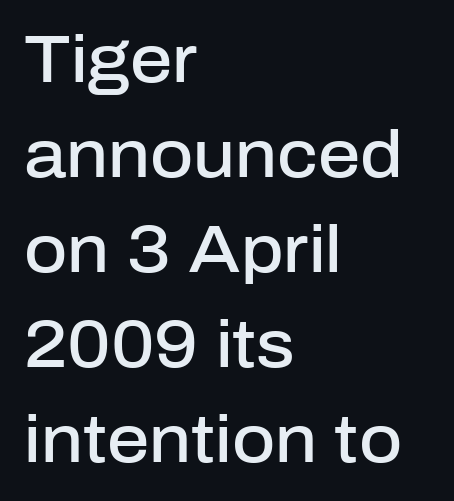
Q: Is the text bold? A: Semi-bold.
Q: Is the text italic (slanted)? A: No, it is upright.
Q: Is the typeface a serif or a sans-serif typeface? A: Sans-serif.
Q: Is the text underlined? A: No.
Q: How is the paragraph aligned? A: Left-aligned.
Q: Is the spacing between letters normal or unusually wide? A: Normal.
Q: Is the spacing between lines tight, normal or loose? A: Normal.
Q: Width (condensed, normal, or wide)? A: Normal.
Q: Stroke contrast? A: Low.
Q: x-height? A: Medium.
Q: Monospaced? A: No.
